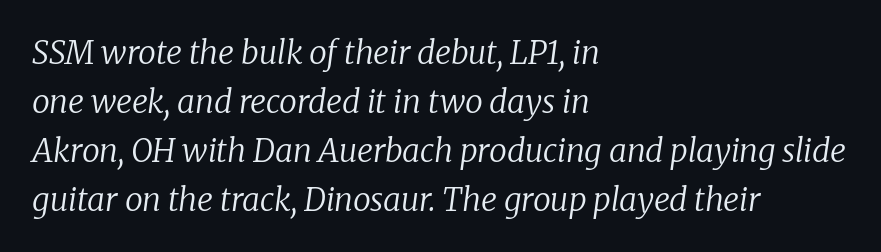
The face used here is seriffed, in the tradition of book romans. Successive baselines arrive at the customary interval. Varying glyph widths throughout — classic text-font behaviour. It's the slanting kind of type. Counters stay open thanks to moderate or lighter strokes.
